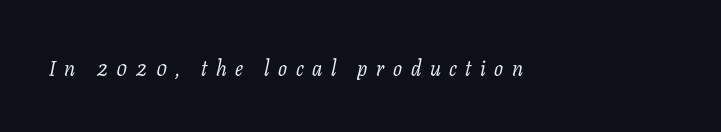
Compared with typical body copy, the letter spacing here is much looser. Is this a heavy cut? Hardly; it is regular or lighter. Check the space under the baseline: it is left empty. Posture: slanted.
